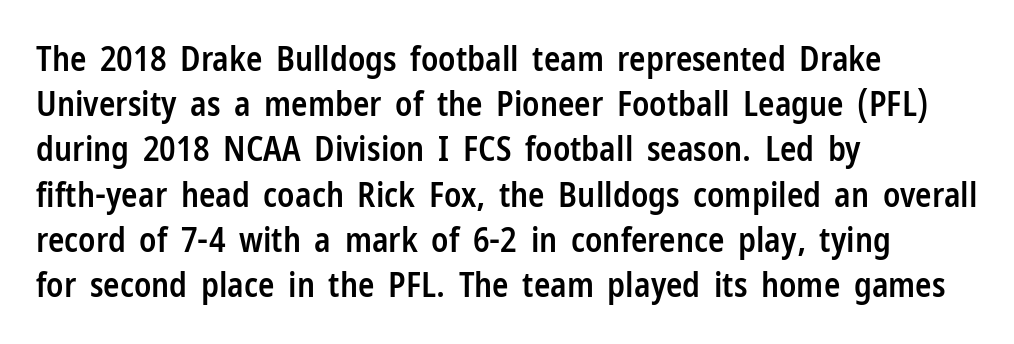
Q: Is the text bold? A: Semi-bold.
Q: Is the text italic (slanted)? A: No, it is upright.
Q: Is the typeface a serif or a sans-serif typeface? A: Sans-serif.
Q: Is the text underlined? A: No.
Q: How is the paragraph aligned? A: Left-aligned.
Q: Is the spacing between letters normal or unusually wide? A: Normal.
Q: Is the spacing between lines tight, normal or loose? A: Normal.
Q: Width (condensed, normal, or wide)? A: Condensed.
Q: Stroke contrast? A: Low.
Q: x-height? A: Medium.
Q: Monospaced? A: No.
